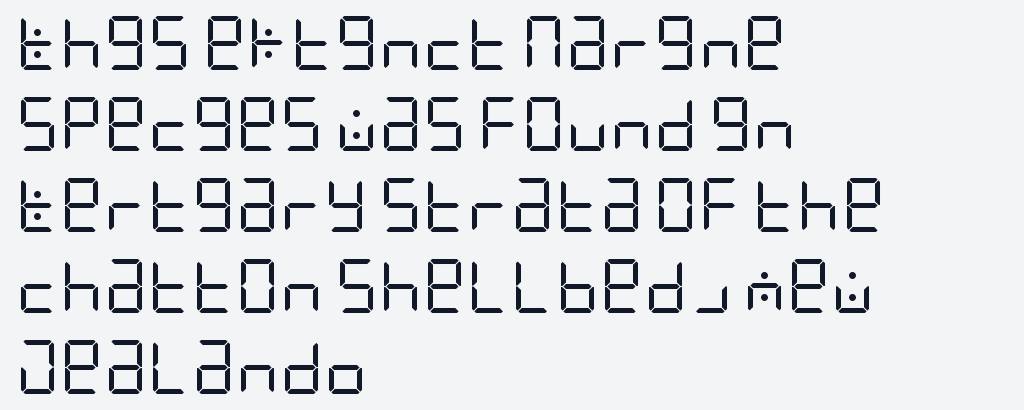
Q: Is the text bold? A: No.
Q: Is the text italic (slanted)? A: No, it is upright.
Q: Is the typeface a serif or a sans-serif typeface? A: Sans-serif.
Q: Is the text underlined? A: No.
Q: How is the paragraph aligned? A: Left-aligned.
Q: Is the spacing between letters normal or unusually wide? A: Normal.
Q: Is the spacing between lines tight, normal or loose? A: Normal.
Q: Width (condensed, normal, or wide)? A: Condensed.
Q: Stroke contrast? A: Low.
Q: x-height? A: Large.
